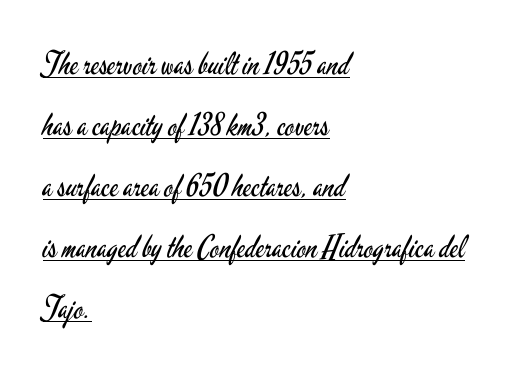
{"serif": "no", "bold": "no", "weight": "regular", "width": "condensed", "stroke_contrast": "low", "x_height": "small", "monospaced": "no", "underline": "yes", "align": "left", "line_spacing": "loose", "line_spacing_ratio": 1.97, "letter_spacing": "normal", "letter_spacing_em": 0.0, "glyph_px": 31}
